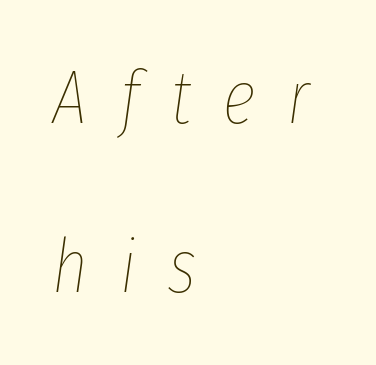
The image shows 75 px thin, condensed type, italic (leaning right); set left-aligned, loose line spacing (2.26x), unusually wide letter spacing (+0.43 em), not underlined; low stroke contrast and a medium x-height.
